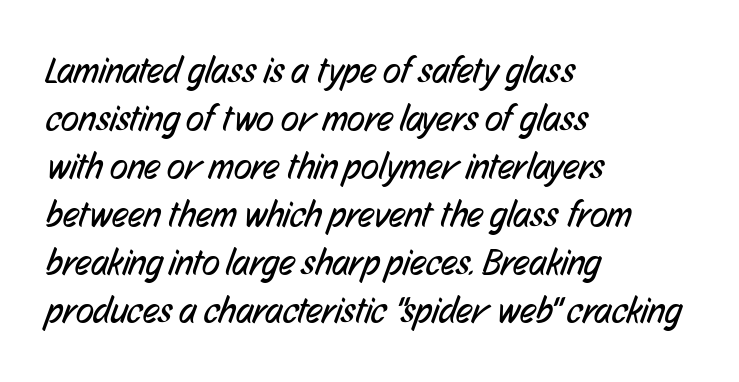
{"serif": "no", "bold": "no", "weight": "regular", "width": "condensed", "stroke_contrast": "low", "x_height": "medium", "monospaced": "no", "underline": "no", "align": "left", "line_spacing": "normal", "line_spacing_ratio": 1.3, "letter_spacing": "normal", "letter_spacing_em": 0.0, "glyph_px": 37}
